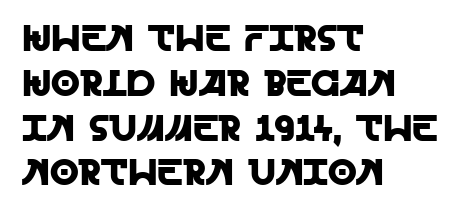
Q: Is the text italic (slanted)? A: No, it is upright.
Q: Is the typeface a serif or a sans-serif typeface? A: Sans-serif.
Q: Is the text underlined? A: No.
Q: How is the paragraph aligned? A: Left-aligned.
Q: Is the spacing between letters normal or unusually wide? A: Normal.
Q: Width (condensed, normal, or wide)? A: Normal.
Q: x-height? A: Large.
Q: Monospaced? A: No.
